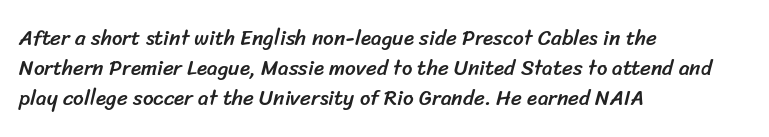
Q: Is the text underlined? A: No.
Q: How is the paragraph aligned? A: Left-aligned.
Q: Is the spacing between letters normal or unusually wide? A: Normal.
Q: Is the spacing between lines tight, normal or loose? A: Normal.
